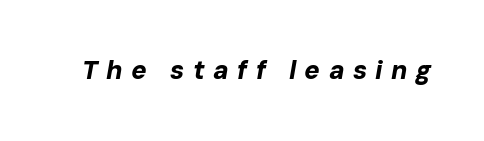
{"italic": "yes", "lean": "right", "slant_degrees": 10, "bold": "yes", "underline": "no", "letter_spacing": "wide", "letter_spacing_em": 0.32, "glyph_px": 26}
